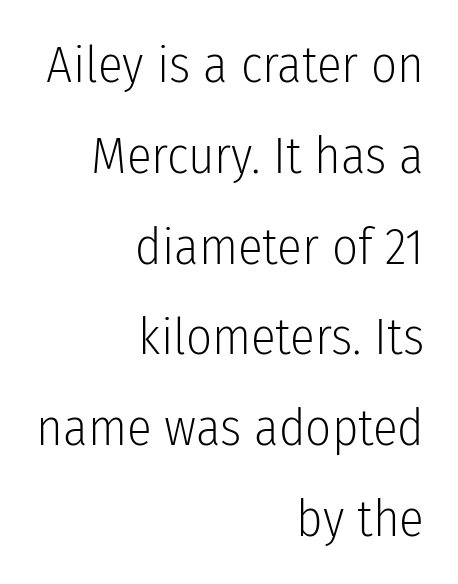
The image shows 51 px light, condensed sans-serif type, upright; set right-aligned, line spacing 1.78x, normal letter spacing, not underlined; low stroke contrast and a medium x-height.
